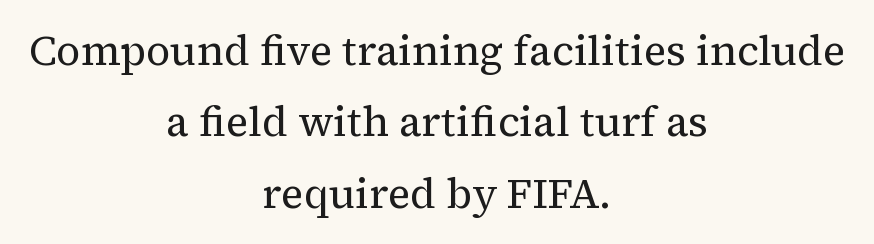
The image shows 42 px regular-weight serif type, upright; set centered, normal line spacing (1.7x), normal letter spacing, not underlined; medium stroke contrast and a medium x-height.
